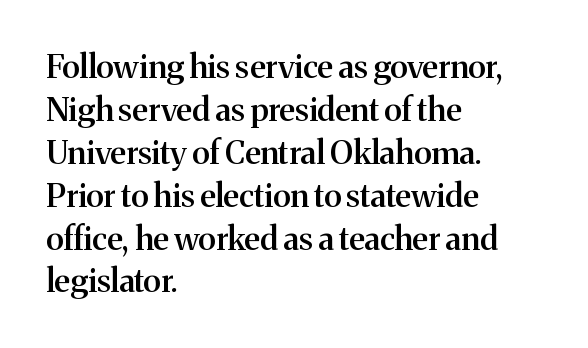
Q: Is the text bold? A: Semi-bold.
Q: Is the text italic (slanted)? A: No, it is upright.
Q: Is the typeface a serif or a sans-serif typeface? A: Serif.
Q: Is the text underlined? A: No.
Q: How is the paragraph aligned? A: Left-aligned.
Q: Is the spacing between letters normal or unusually wide? A: Normal.
Q: Is the spacing between lines tight, normal or loose? A: Normal.
Q: Width (condensed, normal, or wide)? A: Normal.
Q: Stroke contrast? A: Medium.
Q: x-height? A: Medium.
Q: Monospaced? A: No.
